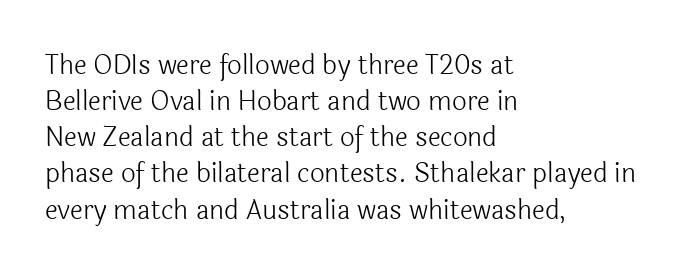
{"italic": "no", "bold": "no", "underline": "no", "align": "left", "line_spacing": "normal", "line_spacing_ratio": 1.39, "letter_spacing": "normal", "letter_spacing_em": 0.0, "glyph_px": 26}
